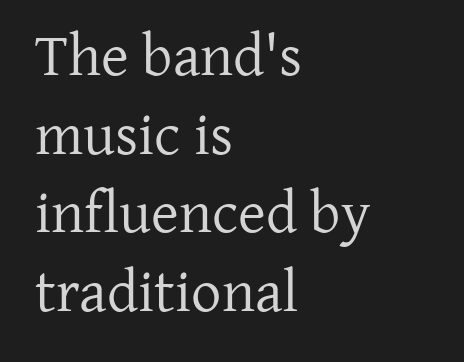
{"serif": "yes", "italic": "no", "bold": "no", "weight": "regular", "width": "normal", "stroke_contrast": "low", "x_height": "medium", "monospaced": "no", "underline": "no", "align": "left", "line_spacing": "normal", "line_spacing_ratio": 1.31, "letter_spacing": "normal", "letter_spacing_em": 0.0, "glyph_px": 60}
